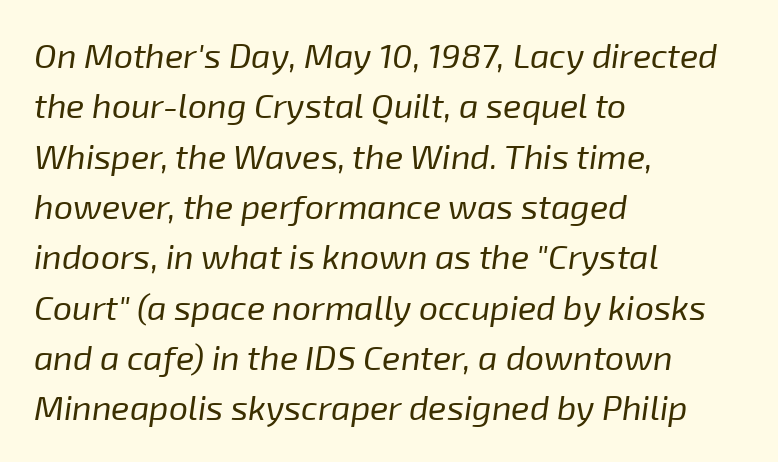
{"italic": "yes", "lean": "right", "slant_degrees": 8, "bold": "no", "weight": "regular", "width": "normal", "stroke_contrast": "low", "x_height": "medium", "monospaced": "no", "underline": "no", "align": "left", "line_spacing": "normal", "line_spacing_ratio": 1.48, "letter_spacing": "normal", "letter_spacing_em": 0.0, "glyph_px": 34}
